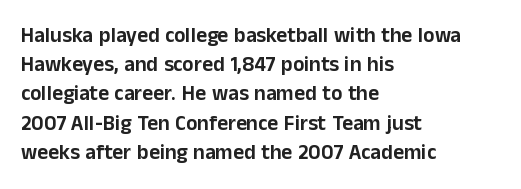
Each word holds together tightly as a unit, with standard inter-letter gaps. Left-aligned paragraph, ragged on the right. The vertical gap from one line to the next is medium. Nope, not italic — everything's standing straight. Check the space under the baseline: it is left empty.
